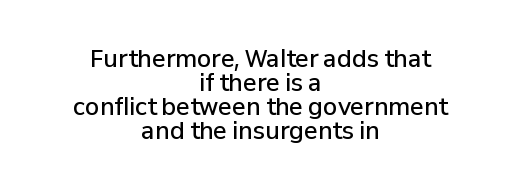
{"italic": "no", "bold": "semi", "underline": "no", "align": "center", "line_spacing": "tight", "line_spacing_ratio": 1.05, "letter_spacing": "normal", "letter_spacing_em": 0.0, "glyph_px": 23}
